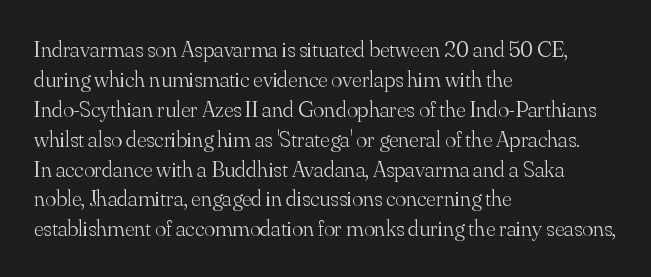
The lines are quadded left. The font sits on the lighter half of the weight spectrum, regular included. Tracking here is standard; glyphs follow each other at the usual distance. Italic? Not at all — the glyphs are vertical. Rule under the text: the space is simply empty.
